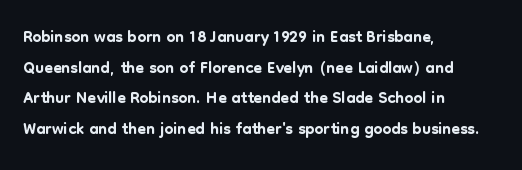
Q: Is the text italic (slanted)? A: No, it is upright.
Q: Is the text underlined? A: No.
Q: How is the paragraph aligned? A: Left-aligned.
Q: Is the spacing between letters normal or unusually wide? A: Normal.
